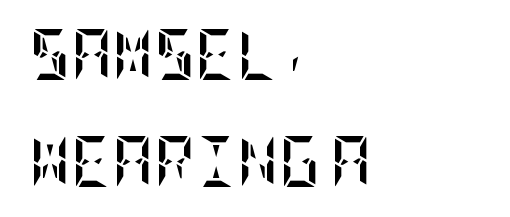
On the weight axis this lands at bold, roughly 700. Check under the words: just untouched page. A typesetter would mark this as roman, not italic. What's the leading like? Stretched, with rows far apart.
